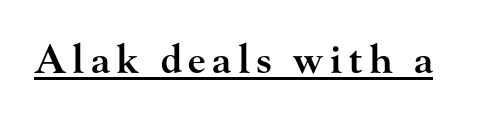
{"serif": "yes", "italic": "no", "bold": "semi", "weight": "semibold", "width": "wide", "stroke_contrast": "high", "x_height": "small", "monospaced": "no", "underline": "yes", "glyph_px": 39}
